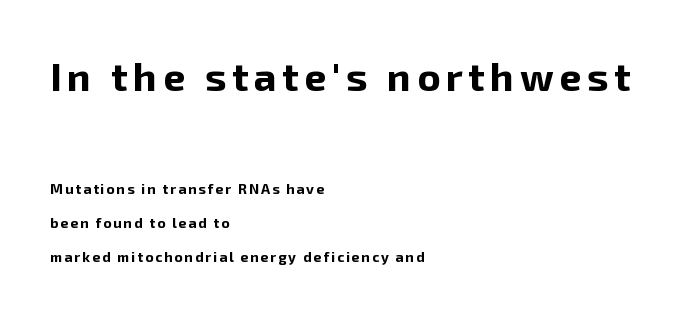
Whoever set this made the first block the dominant, larger element. The rendering uses a bold face; every stroke is thick and dark. This is sans-serif lettering, the kind often seen on screens and signage. Caption: multi-line text, flush left, ragged right. This is the regular roman posture of the typeface. Horizontal bands of white between lines are thick stripes.
